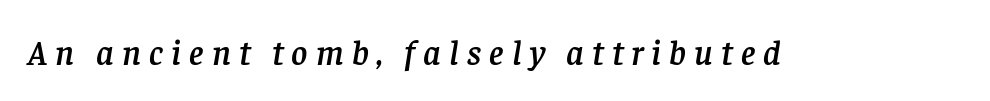
The image shows 35 px serif type, italic (leaning right); set unusually wide letter spacing (+0.23 em), not underlined; low stroke contrast and a large x-height.
